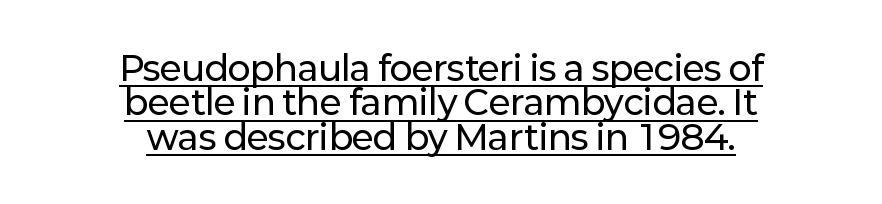
{"serif": "no", "italic": "no", "width": "normal", "stroke_contrast": "low", "x_height": "medium", "monospaced": "no", "underline": "yes", "align": "center", "line_spacing": "tight", "line_spacing_ratio": 1.01, "letter_spacing": "normal", "letter_spacing_em": 0.0, "glyph_px": 34}
